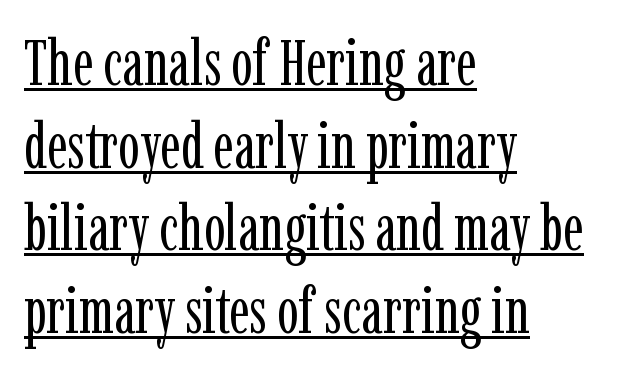
{"serif": "yes", "italic": "no", "bold": "no", "weight": "regular", "width": "condensed", "stroke_contrast": "low", "x_height": "medium", "monospaced": "no", "underline": "yes", "align": "left", "line_spacing": "normal", "line_spacing_ratio": 1.29, "letter_spacing": "normal", "letter_spacing_em": 0.0, "glyph_px": 64}
